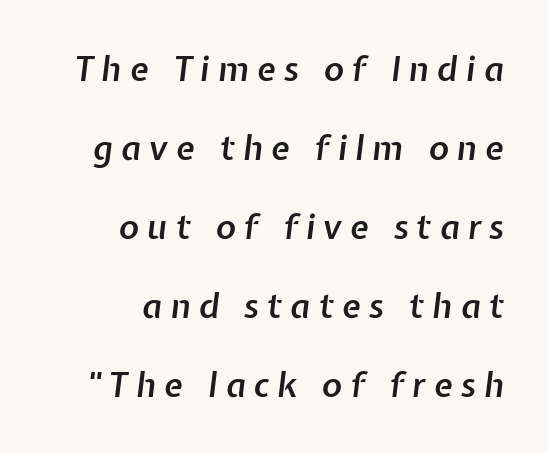
{"italic": "yes", "lean": "right", "slant_degrees": 7, "bold": "semi", "weight": "semibold", "width": "normal", "stroke_contrast": "low", "x_height": "medium", "monospaced": "no", "underline": "no", "align": "right", "line_spacing": "loose", "line_spacing_ratio": 2.32, "letter_spacing": "wide", "letter_spacing_em": 0.24, "glyph_px": 34}
